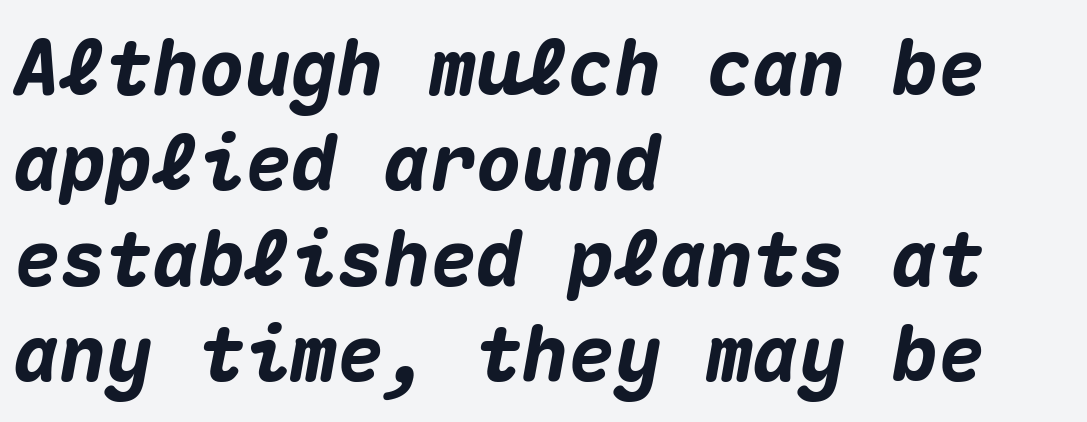
The image shows 77 px heavy type, italic (leaning right), monospaced; set left-aligned, line spacing 1.24x, normal letter spacing, not underlined; medium stroke contrast and a medium x-height.
